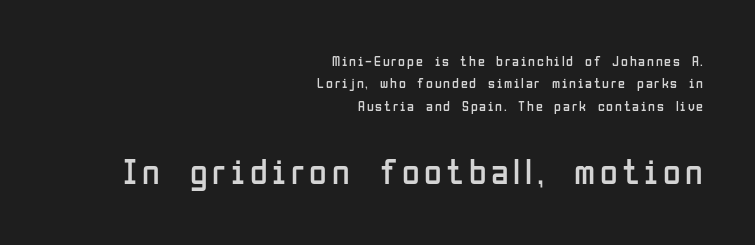
Q: Is the text bold? A: No.
Q: Is the text italic (slanted)? A: No, it is upright.
Q: Is the typeface a serif or a sans-serif typeface? A: Sans-serif.
Q: Is the text underlined? A: No.
Q: How is the paragraph aligned? A: Right-aligned.
Q: Is the spacing between lines tight, normal or loose? A: Normal.
Q: Which block of text is set in a larger size, the first (top) or the second (bottom)? A: The second (bottom) one.
Q: Width (condensed, normal, or wide)? A: Condensed.
Q: Stroke contrast? A: Low.
Q: x-height? A: Medium.
Q: Monospaced? A: No.
